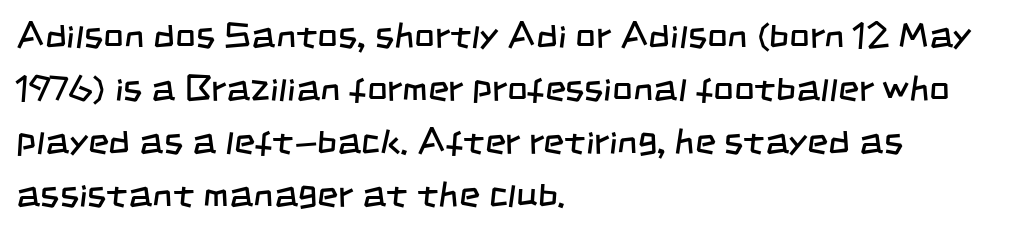
{"serif": "no", "bold": "no", "weight": "regular", "width": "condensed", "stroke_contrast": "low", "x_height": "large", "monospaced": "no", "underline": "no", "align": "left", "line_spacing": "normal", "line_spacing_ratio": 1.47, "letter_spacing": "normal", "letter_spacing_em": 0.0, "glyph_px": 36}
